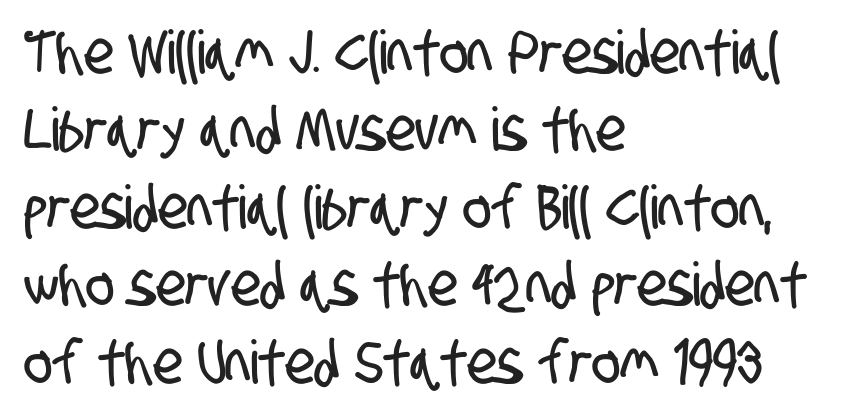
You can tell from the bare stems that sans-serif type was used. Honestly, there is no underline to notice here at all. The rendering uses natural spacing where letterforms have individual widths. Look at the tracking — it's just the regular setting, nothing added. Teacher's note: observe the even left margin — that is flush-left alignment.
